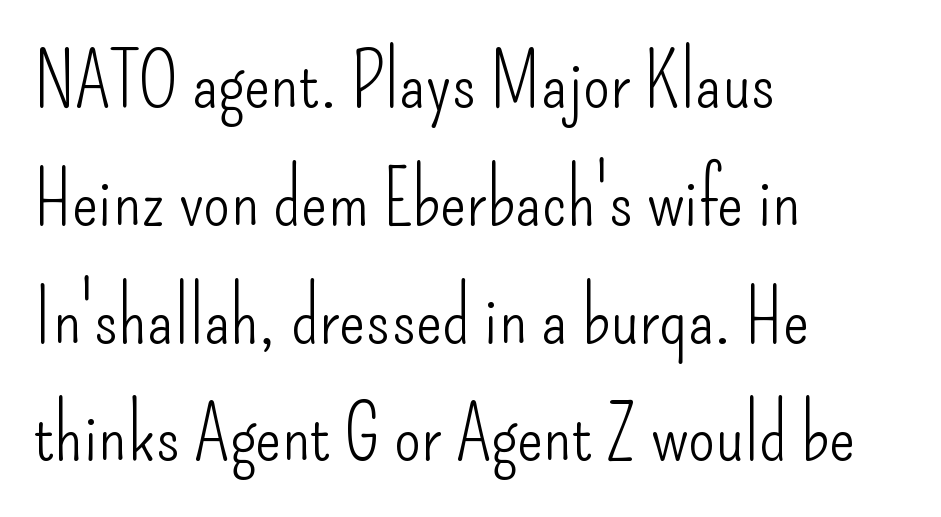
In CSS terms this would be text-align: left. There is no visible air inserted between adjacent glyphs. The typography opts for an upright posture over an oblique one. What's the leading like? Ordinary, nothing unusual. No word sits above an underline. You could not count columns in this text — the font is proportionally spaced.
